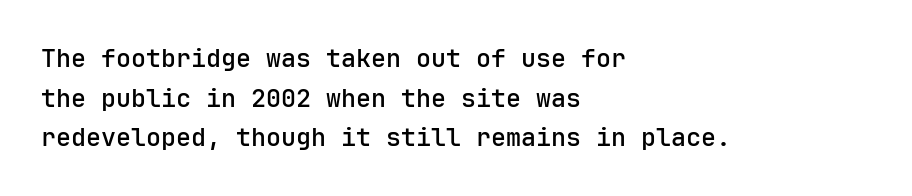
The image shows 25 px text type, upright; set left-aligned, normal line spacing (1.59x), normal letter spacing, not underlined.
